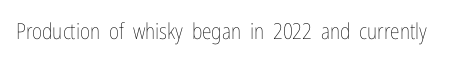
Q: Is the text bold? A: No.
Q: Is the text italic (slanted)? A: No, it is upright.
Q: Is the text underlined? A: No.
Q: Is the spacing between letters normal or unusually wide? A: Normal.
